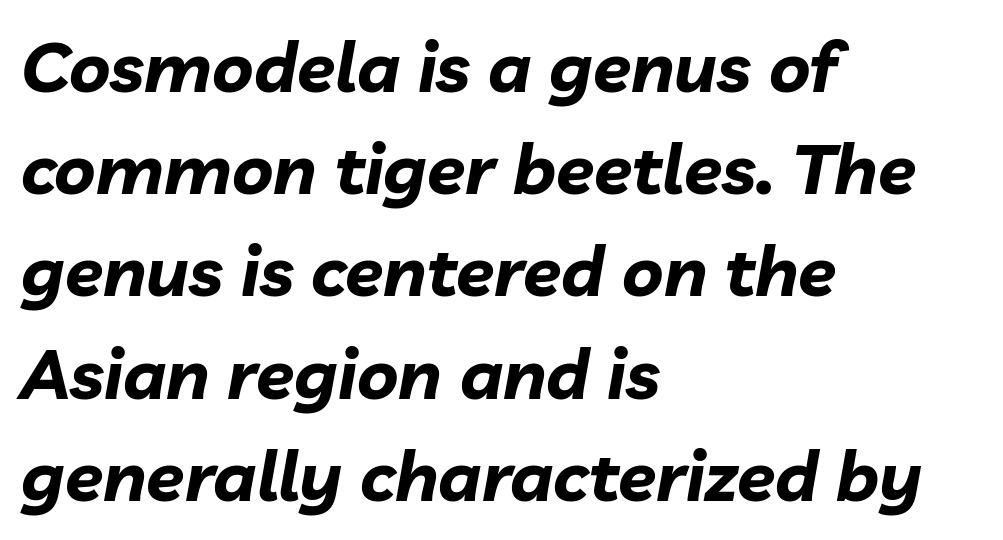
Q: Is the text bold? A: Yes.
Q: Is the text italic (slanted)? A: Yes, it leans right by about 10 degrees.
Q: Is the text underlined? A: No.
Q: How is the paragraph aligned? A: Left-aligned.
Q: Is the spacing between letters normal or unusually wide? A: Normal.
Q: Is the spacing between lines tight, normal or loose? A: Normal.
Q: Width (condensed, normal, or wide)? A: Normal.
Q: Stroke contrast? A: Low.
Q: x-height? A: Medium.
Q: Monospaced? A: No.
